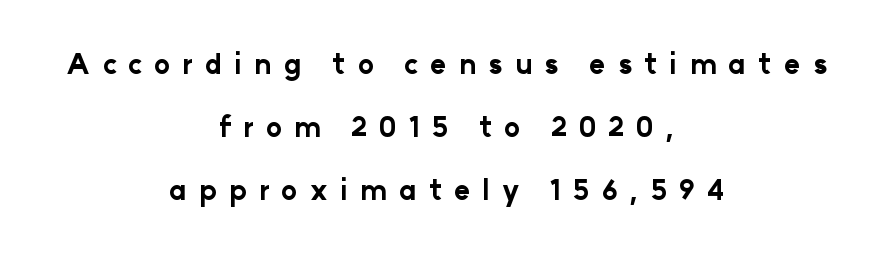
{"italic": "no", "bold": "yes", "underline": "no", "align": "center", "line_spacing": "loose", "line_spacing_ratio": 2.34, "letter_spacing": "wide", "letter_spacing_em": 0.45, "glyph_px": 27}
